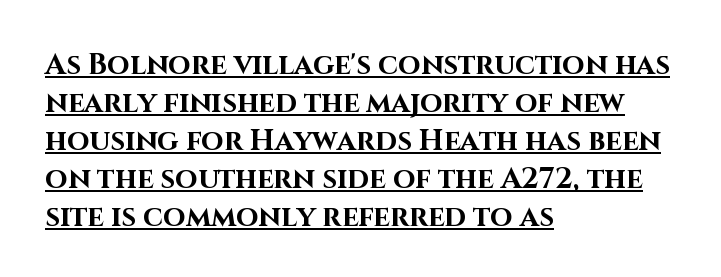
The image shows 29 px bold sans-serif type, upright; set left-aligned, normal line spacing (1.31x), normal letter spacing, underlined; high stroke contrast and a large x-height.
